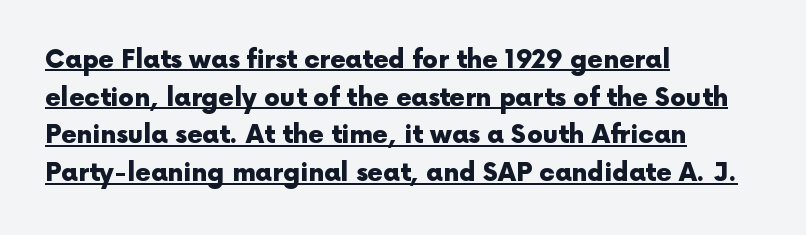
Weight: bold. One-word summary of the alignment: left. You can see a thin bar hugging the bottom of the glyphs. Unlike italic type, these characters show no tilt at all. Tracking value appears to be zero — textbook default spacing.
